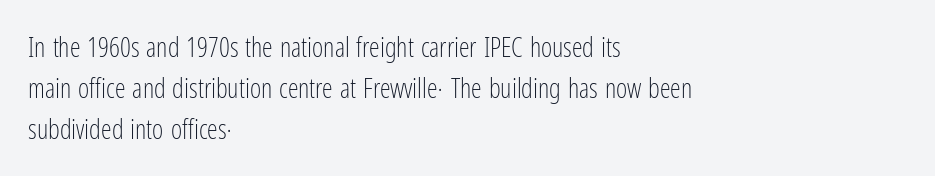
Q: Is the text bold? A: No.
Q: Is the text italic (slanted)? A: No, it is upright.
Q: Is the text underlined? A: No.
Q: How is the paragraph aligned? A: Left-aligned.
Q: Is the spacing between letters normal or unusually wide? A: Normal.
Q: Is the spacing between lines tight, normal or loose? A: Normal.
